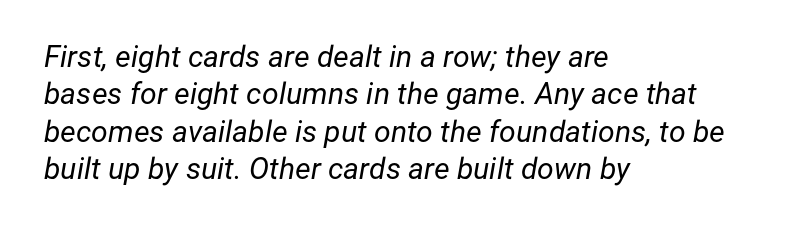
{"italic": "yes", "lean": "right", "slant_degrees": 12, "bold": "no", "weight": "regular", "width": "normal", "stroke_contrast": "low", "x_height": "medium", "monospaced": "no", "underline": "no", "align": "left", "line_spacing": "normal", "line_spacing_ratio": 1.25, "letter_spacing": "normal", "letter_spacing_em": 0.0, "glyph_px": 30}
